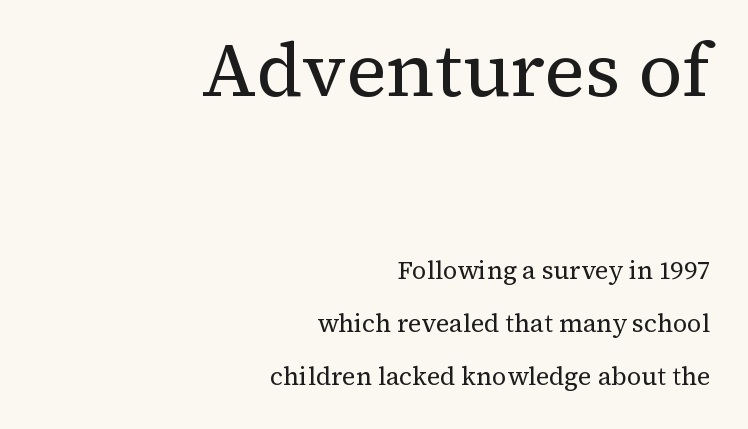
Nothing heavy about these letters — not bold at all. The more generous point size was reserved for the upper chunk. Old-style or modern, the face here clearly has serifs. The gaps between neighbouring characters are ordinary and unremarkable. Each new line begins a long way beneath the previous one. The strip under each line holds only bare page.
